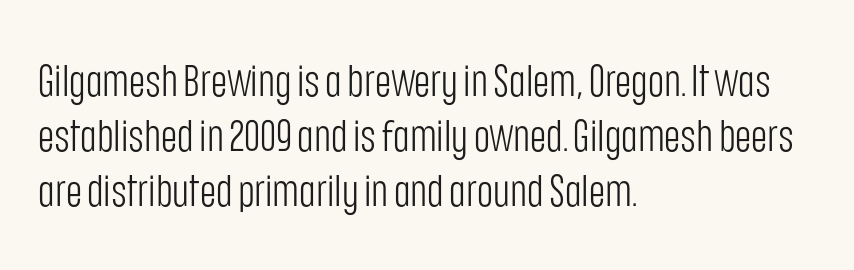
The image shows 44 px light, condensed sans-serif type, upright; set left-aligned, normal line spacing (1.25x), normal letter spacing, not underlined; low stroke contrast and a large x-height.
